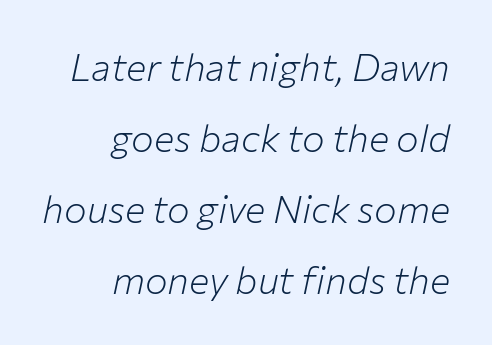
{"italic": "yes", "lean": "right", "slant_degrees": 12, "bold": "no", "weight": "light", "width": "normal", "stroke_contrast": "low", "x_height": "medium", "monospaced": "no", "underline": "no", "align": "right", "line_spacing_ratio": 1.87, "letter_spacing": "normal", "letter_spacing_em": 0.0, "glyph_px": 38}
